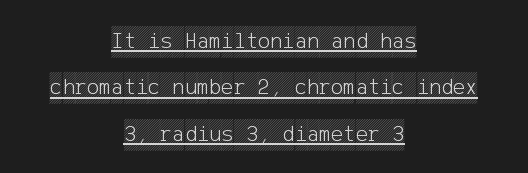
{"italic": "no", "underline": "yes", "align": "center", "line_spacing": "loose", "line_spacing_ratio": 2.02, "letter_spacing": "normal", "letter_spacing_em": 0.0, "glyph_px": 23}
